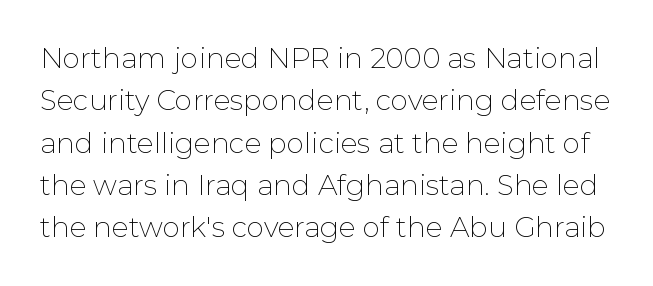
Q: Is the text bold? A: No.
Q: Is the text italic (slanted)? A: No, it is upright.
Q: Is the typeface a serif or a sans-serif typeface? A: Sans-serif.
Q: Is the text underlined? A: No.
Q: Is the spacing between letters normal or unusually wide? A: Normal.
Q: Is the spacing between lines tight, normal or loose? A: Normal.
Q: Width (condensed, normal, or wide)? A: Normal.
Q: Stroke contrast? A: Low.
Q: x-height? A: Medium.
Q: Monospaced? A: No.
